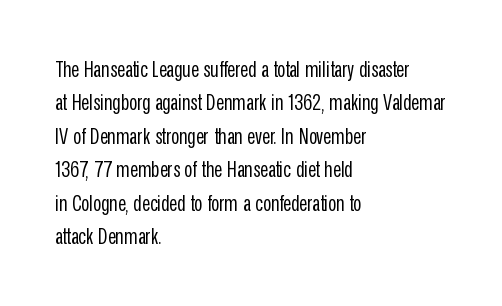
The image shows 22 px text type, upright; set left-aligned, normal line spacing (1.52x), normal letter spacing, not underlined.
